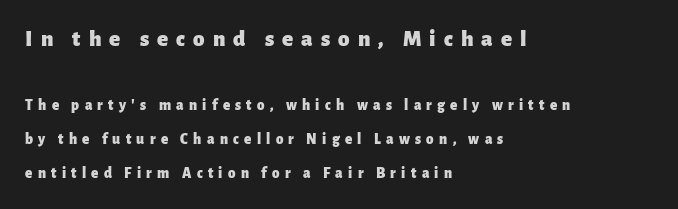
{"italic": "no", "bold": "yes", "underline": "no", "align": "left", "line_spacing": "loose", "line_spacing_ratio": 2.28, "letter_spacing": "wide", "letter_spacing_em": 0.35, "larger_block": "first", "size_ratio": 1.53, "glyph_px": 23}
